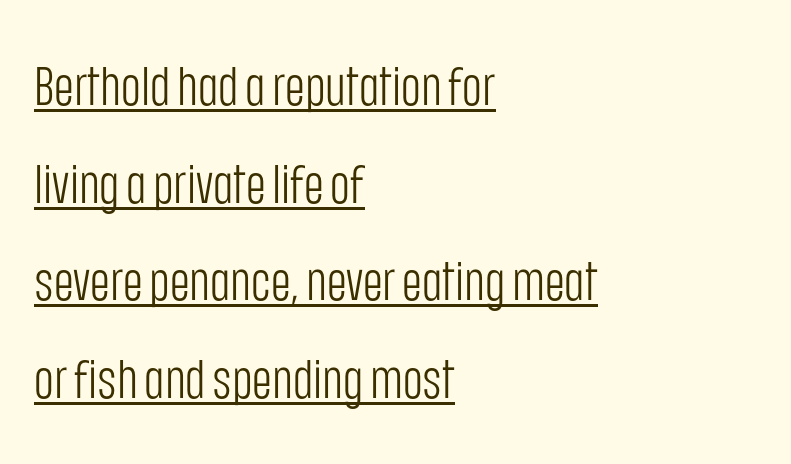
Q: Is the text bold? A: No.
Q: Is the text italic (slanted)? A: No, it is upright.
Q: Is the typeface a serif or a sans-serif typeface? A: Sans-serif.
Q: Is the text underlined? A: Yes.
Q: How is the paragraph aligned? A: Left-aligned.
Q: Is the spacing between letters normal or unusually wide? A: Normal.
Q: Width (condensed, normal, or wide)? A: Condensed.
Q: Stroke contrast? A: Low.
Q: x-height? A: Large.
Q: Monospaced? A: No.
